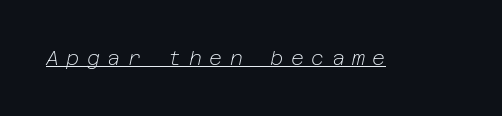
{"italic": "yes", "lean": "right", "slant_degrees": 12, "bold": "no", "underline": "yes", "letter_spacing": "wide", "letter_spacing_em": 0.37, "glyph_px": 20}
